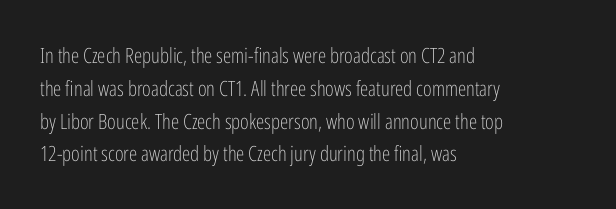
Upright lettering throughout. The rows are spaced the way most documents space them. These lines stack with their left ends in a neat column. The space beneath each line is pristine and unruled. This sample uses plain, unmodified letter spacing. Stem width sits at or under what a default text font uses.
